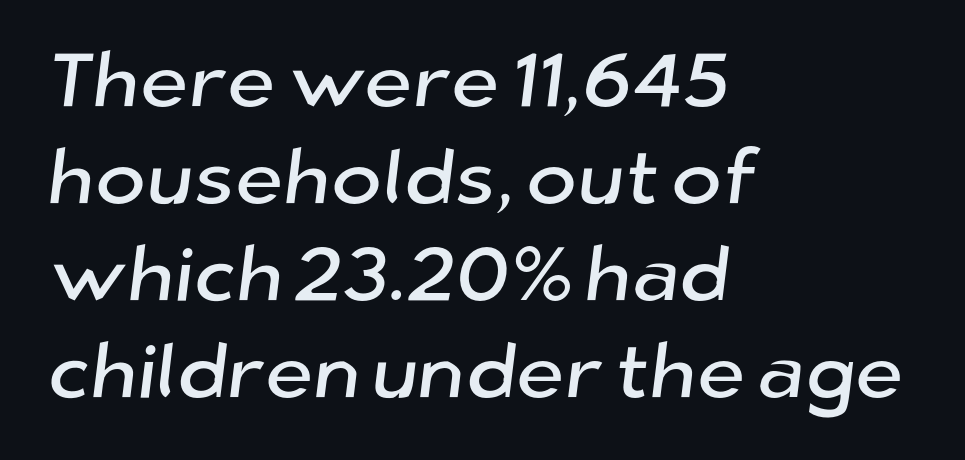
The image shows 77 px sans-serif type; set left-aligned, normal line spacing (1.26x), normal letter spacing, not underlined; low stroke contrast and a medium x-height.
